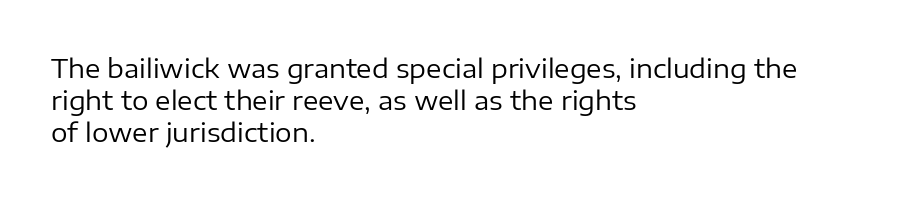
The passage shown is not underscored anywhere. Words appear dense and cohesive because spacing is normal. Alignment: flush left. Unlike italic type, these characters show no tilt at all.
